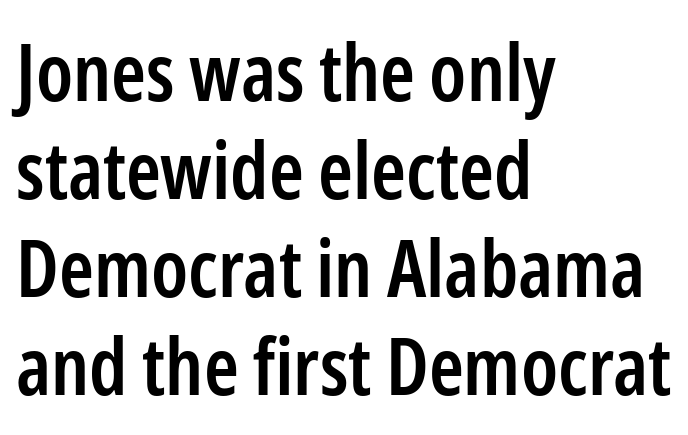
Looks like regular typesetting: each glyph gets only the width it needs. The paragraph shown leans on its left margin. You can tell it's not italic because the verticals are truly vertical. The letterforms sit shoulder to shoulder at normal distance. Any mark beneath the type? The region is blank.
